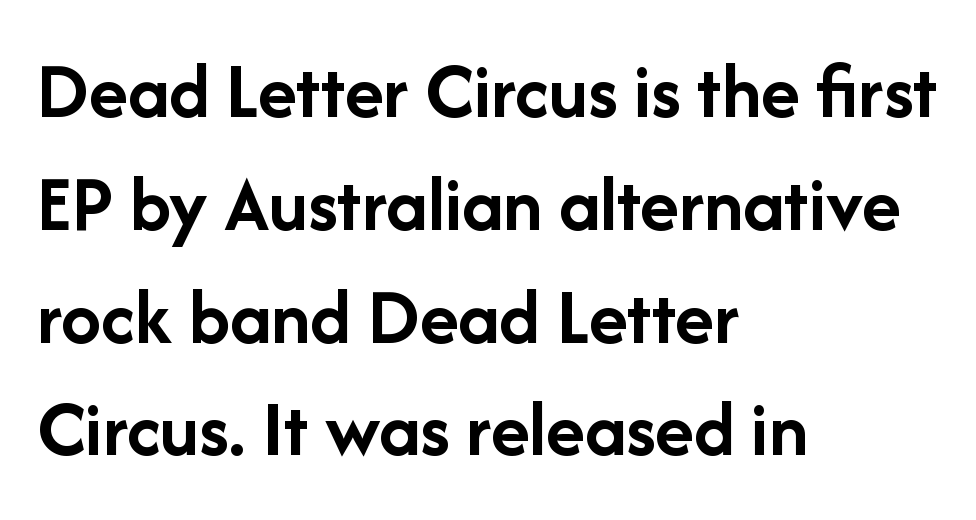
The image shows 80 px semibold sans-serif type, upright; set left-aligned, normal line spacing (1.41x), normal letter spacing, not underlined; low stroke contrast and a medium x-height.
